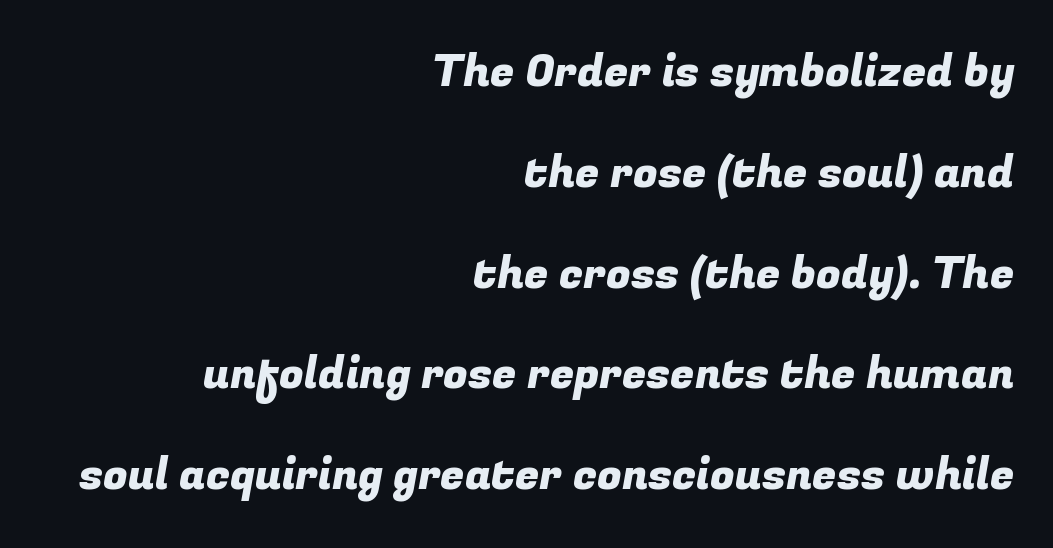
The image shows 44 px sans-serif type; set right-aligned, loose line spacing (2.29x), normal letter spacing, not underlined; low stroke contrast and a medium x-height.
